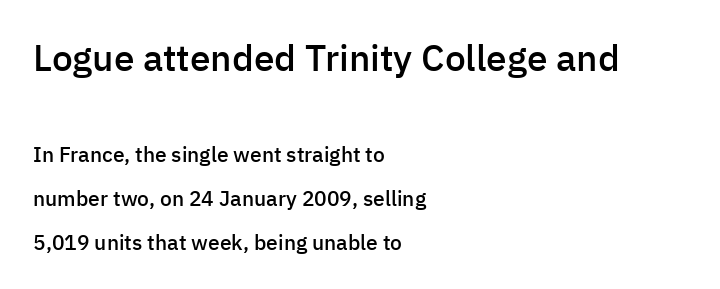
{"serif": "no", "italic": "no", "bold": "semi", "weight": "semibold", "width": "normal", "stroke_contrast": "low", "x_height": "medium", "monospaced": "no", "underline": "no", "align": "left", "line_spacing": "loose", "line_spacing_ratio": 2.09, "letter_spacing": "normal", "letter_spacing_em": 0.0, "larger_block": "first", "size_ratio": 1.76, "glyph_px": 37}
